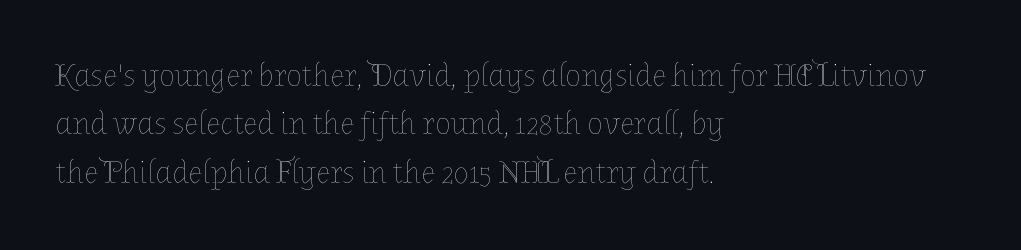
{"italic": "no", "bold": "no", "weight": "thin", "width": "normal", "stroke_contrast": "low", "x_height": "medium", "monospaced": "no", "underline": "no", "align": "left", "line_spacing": "normal", "line_spacing_ratio": 1.51, "letter_spacing": "normal", "letter_spacing_em": 0.0, "glyph_px": 32}
